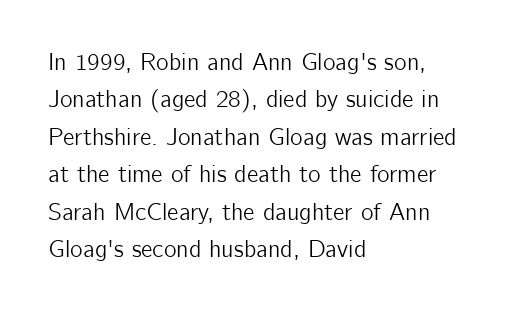
The image shows 24 px text type, upright; set left-aligned, normal line spacing (1.56x), normal letter spacing, not underlined.
